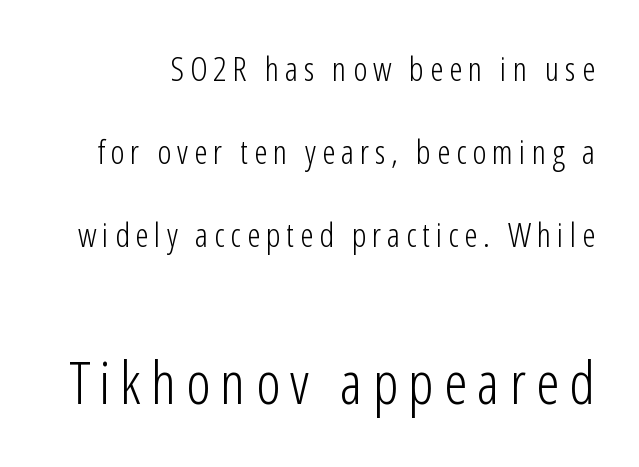
The image shows 59 px light, condensed sans-serif type, upright; set loose line spacing (2.44x), not underlined; the second (bottom) block is 1.74x larger; low stroke contrast and a medium x-height.
